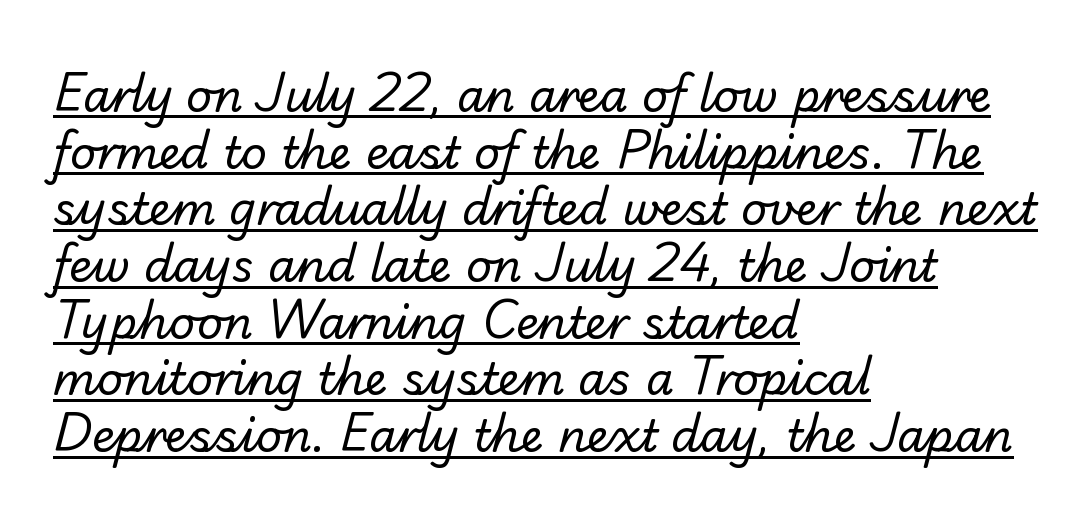
Notice how the passage keeps a crisp vertical edge on the left only. Between one letter and the next there's only the usual sliver of space. Proportional: the letters do not fall into vertical columns. In terms of leading, this rendering sits right in the middle. The weight would be labelled regular, book, light, or lighter still.
